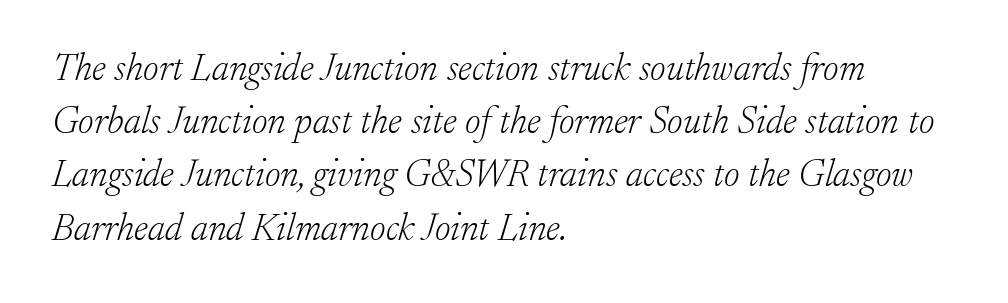
A bare baseline throughout the passage. The characters are drawn with everyday or finer stroke widths. The letters are slanted; this is an italic face. Regular leading. Glyph-to-glyph distance matches everyday printed text. Leftover space on each line is placed entirely after the last word.
